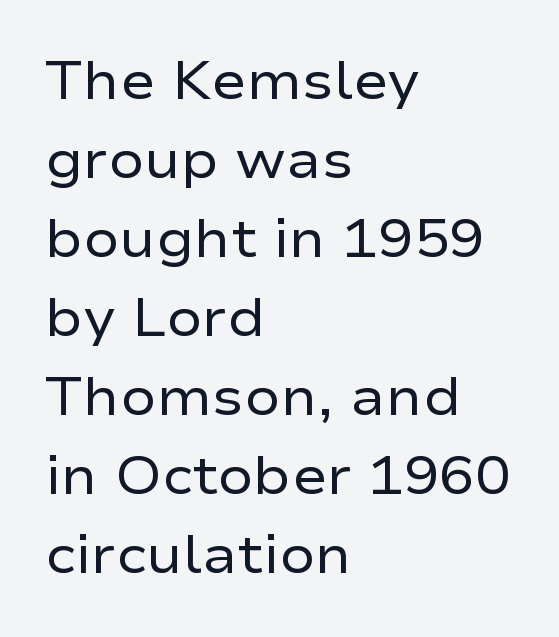
The image shows 53 px regular-weight, wide sans-serif type, upright; set left-aligned, normal line spacing (1.49x), normal letter spacing, not underlined; low stroke contrast and a medium x-height.
